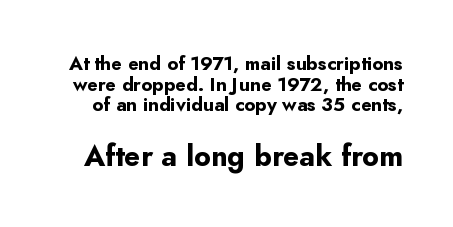
{"serif": "no", "italic": "no", "bold": "yes", "weight": "bold", "width": "normal", "stroke_contrast": "low", "x_height": "small", "monospaced": "no", "underline": "no", "line_spacing": "tight", "line_spacing_ratio": 1.08, "letter_spacing": "normal", "letter_spacing_em": 0.0, "larger_block": "second", "size_ratio": 1.53, "glyph_px": 29}
